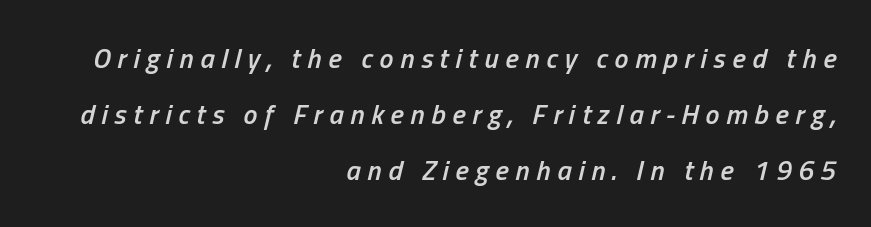
Compared with an ordinary text face, these strokes are moderately heavier — a semibold. The passage shown is typed in a proportional face where columns would drift. Reading down the block, your eye finds every line finishing at a fixed right position. Students, note that the glyphs here are deliberately spaced far apart.
